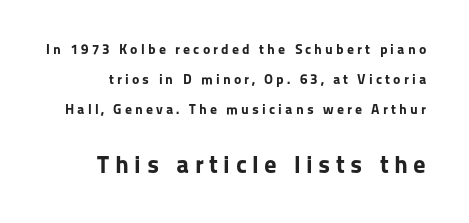
Q: Is the text bold? A: Yes.
Q: Is the text italic (slanted)? A: No, it is upright.
Q: Is the text underlined? A: No.
Q: Is the spacing between letters normal or unusually wide? A: Unusually wide.
Q: Is the spacing between lines tight, normal or loose? A: Loose.
Q: Which block of text is set in a larger size, the first (top) or the second (bottom)? A: The second (bottom) one.
